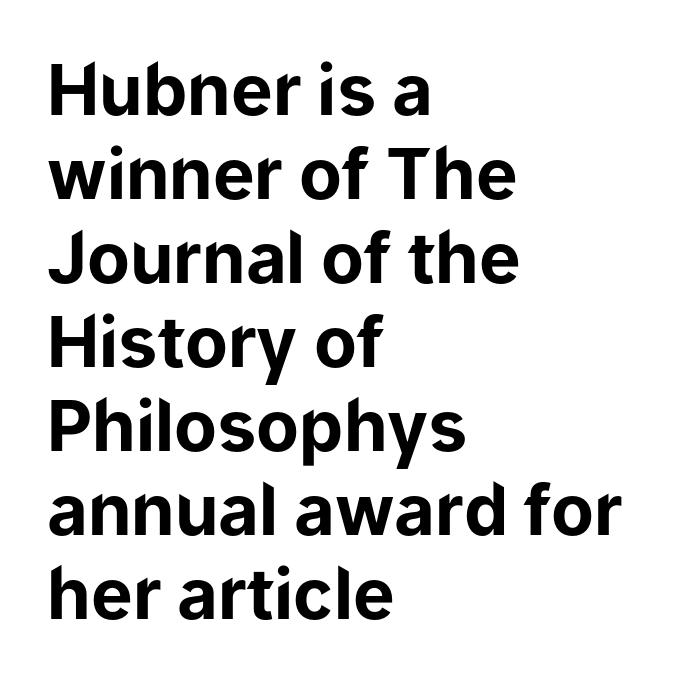
Q: Is the text bold? A: Yes.
Q: Is the text italic (slanted)? A: No, it is upright.
Q: Is the typeface a serif or a sans-serif typeface? A: Sans-serif.
Q: Is the text underlined? A: No.
Q: How is the paragraph aligned? A: Left-aligned.
Q: Is the spacing between letters normal or unusually wide? A: Normal.
Q: Width (condensed, normal, or wide)? A: Normal.
Q: Stroke contrast? A: Low.
Q: x-height? A: Medium.
Q: Monospaced? A: No.
